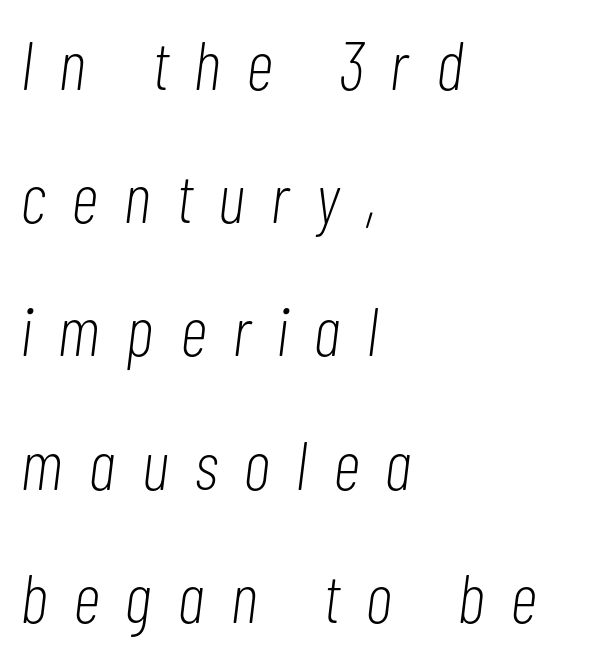
{"italic": "yes", "lean": "right", "slant_degrees": 7, "bold": "no", "weight": "light", "width": "condensed", "stroke_contrast": "low", "x_height": "medium", "monospaced": "no", "underline": "no", "align": "left", "line_spacing": "loose", "line_spacing_ratio": 1.93, "letter_spacing": "wide", "letter_spacing_em": 0.39, "glyph_px": 69}
